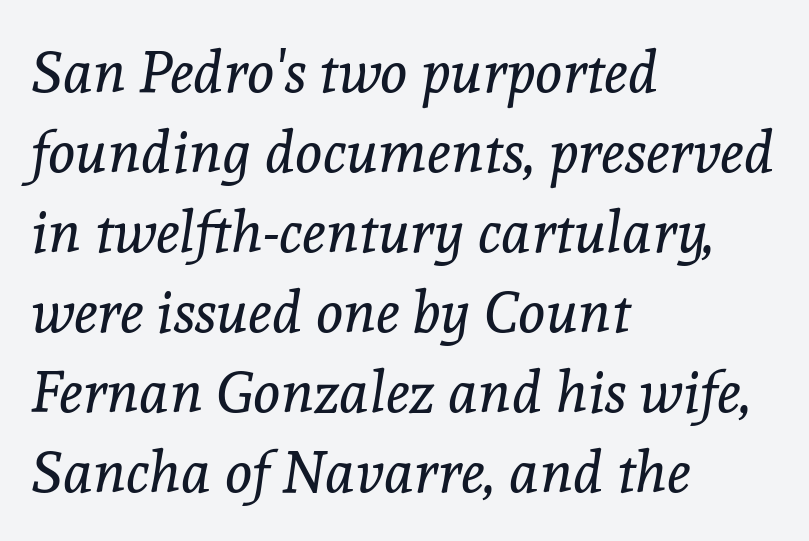
{"serif": "yes", "italic": "yes", "lean": "right", "slant_degrees": 8, "bold": "no", "weight": "regular", "width": "normal", "x_height": "medium", "monospaced": "no", "underline": "no", "align": "left", "line_spacing": "normal", "line_spacing_ratio": 1.38, "letter_spacing": "normal", "letter_spacing_em": 0.0, "glyph_px": 58}
